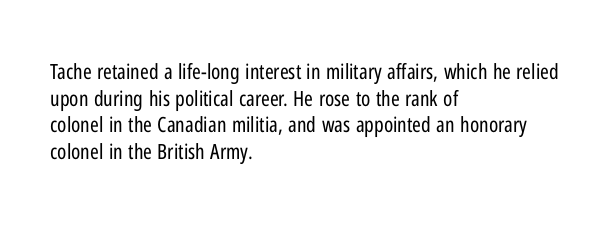
Summary of weight: not heavy and not bold. The vertical gap from one line to the next is medium. The type is set solid horizontally, with unmodified tracking. No italicization has been applied; the sample stays upright. The paragraph shown leans on its left margin. The gap between lines stays unmarked.
